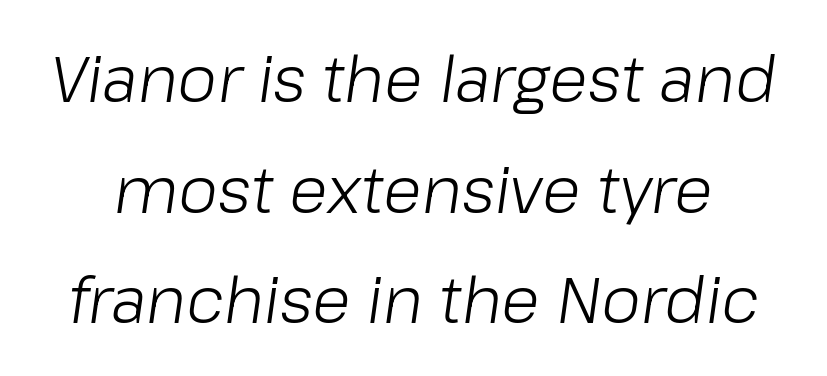
{"italic": "yes", "lean": "right", "slant_degrees": 8, "bold": "no", "weight": "light", "width": "normal", "stroke_contrast": "low", "x_height": "medium", "monospaced": "no", "underline": "no", "line_spacing_ratio": 1.73, "letter_spacing": "normal", "letter_spacing_em": 0.0, "glyph_px": 64}
